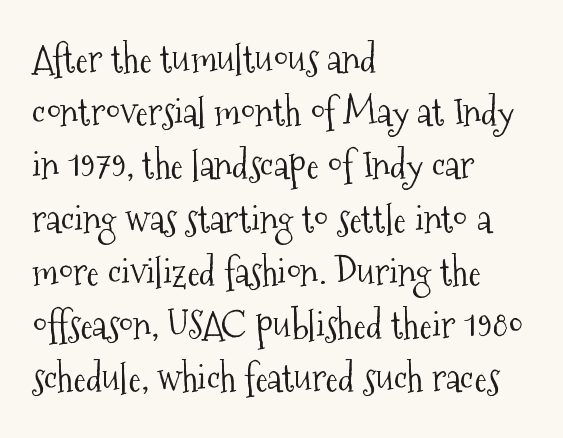
The designer went with a serif here, giving each stem small feet. Notice how the passage keeps a crisp vertical edge on the left only. When letters stand straight like this, we call the style roman or upright. Letter spacing: default.
